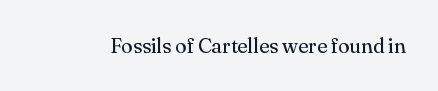
The passage shown is not underscored anywhere. The font's upright variant was chosen for this text. Stems here are at most as thick as an everyday book face. Observe the ordinary spacing: letters are neighbours, not strangers.
